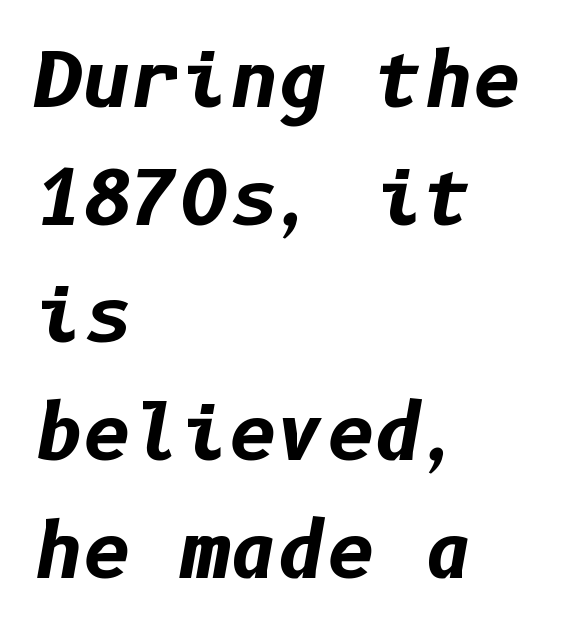
{"italic": "yes", "lean": "right", "slant_degrees": 10, "bold": "yes", "weight": "bold", "width": "normal", "stroke_contrast": "low", "x_height": "medium", "underline": "no", "align": "left", "line_spacing": "normal", "line_spacing_ratio": 1.57, "letter_spacing": "normal", "letter_spacing_em": 0.0, "glyph_px": 75}
